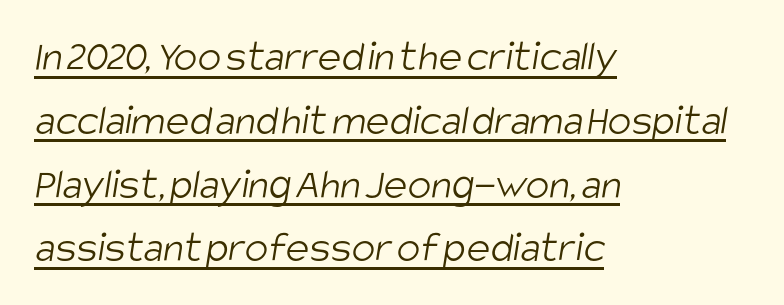
The image shows 44 px light, condensed sans-serif type; set left-aligned, normal line spacing (1.45x), normal letter spacing, underlined; low stroke contrast and a large x-height.
